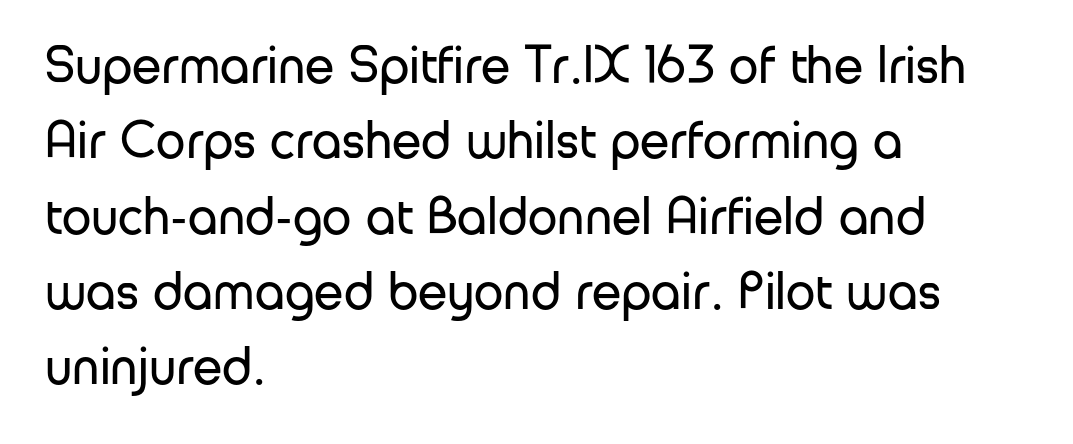
Q: Is the text bold? A: No.
Q: Is the text italic (slanted)? A: No, it is upright.
Q: Is the typeface a serif or a sans-serif typeface? A: Sans-serif.
Q: Is the text underlined? A: No.
Q: How is the paragraph aligned? A: Left-aligned.
Q: Is the spacing between letters normal or unusually wide? A: Normal.
Q: Is the spacing between lines tight, normal or loose? A: Normal.
Q: Width (condensed, normal, or wide)? A: Normal.
Q: Stroke contrast? A: Low.
Q: x-height? A: Medium.
Q: Monospaced? A: No.
